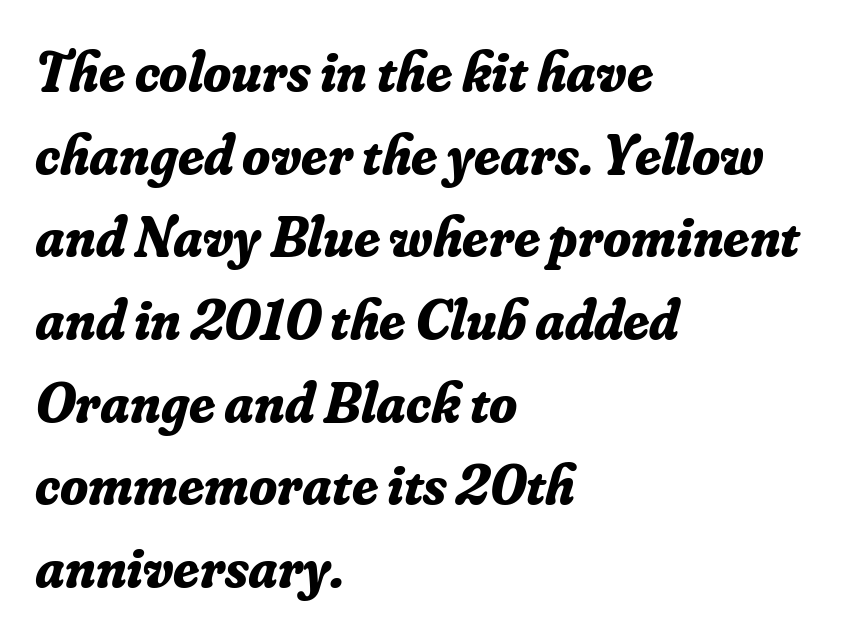
The image shows 57 px bold serif type, italic (leaning right); set left-aligned, normal line spacing (1.45x), normal letter spacing, not underlined; low stroke contrast and a small x-height.
